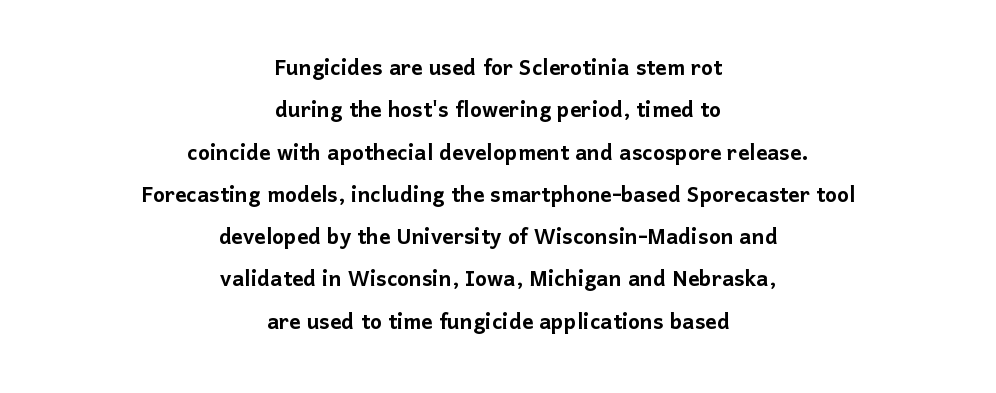
Q: Is the text italic (slanted)? A: No, it is upright.
Q: Is the typeface a serif or a sans-serif typeface? A: Sans-serif.
Q: Is the text underlined? A: No.
Q: How is the paragraph aligned? A: Centered.
Q: Is the spacing between letters normal or unusually wide? A: Normal.
Q: Is the spacing between lines tight, normal or loose? A: Normal.
Q: Width (condensed, normal, or wide)? A: Normal.
Q: Stroke contrast? A: Low.
Q: x-height? A: Medium.
Q: Monospaced? A: No.
